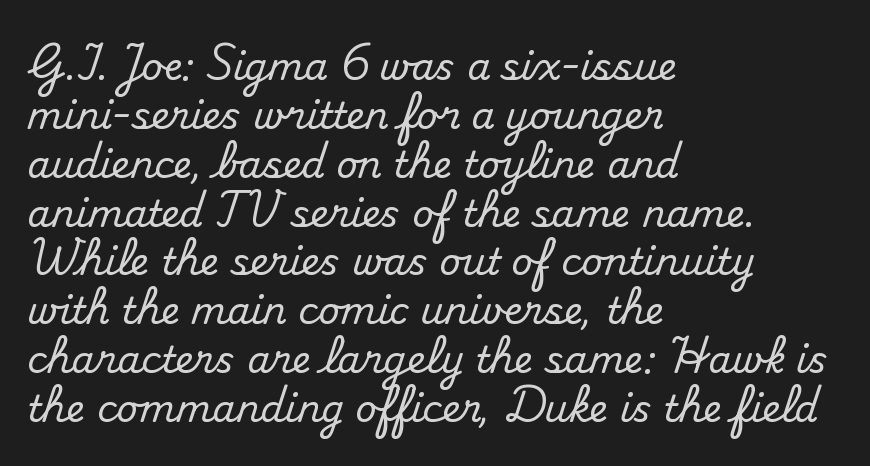
Classification — serif. What stands out about the letter spacing? Nothing — it is the standard amount. Which margin do the lines hug? The left one — the right edge is uneven. Proportional: the letters do not fall into vertical columns.
